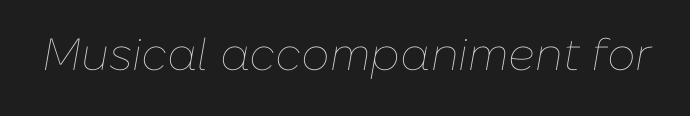
{"italic": "yes", "lean": "right", "slant_degrees": 10, "bold": "no", "weight": "thin", "width": "normal", "stroke_contrast": "low", "x_height": "medium", "monospaced": "no", "underline": "no", "letter_spacing": "normal", "letter_spacing_em": 0.0, "glyph_px": 45}
